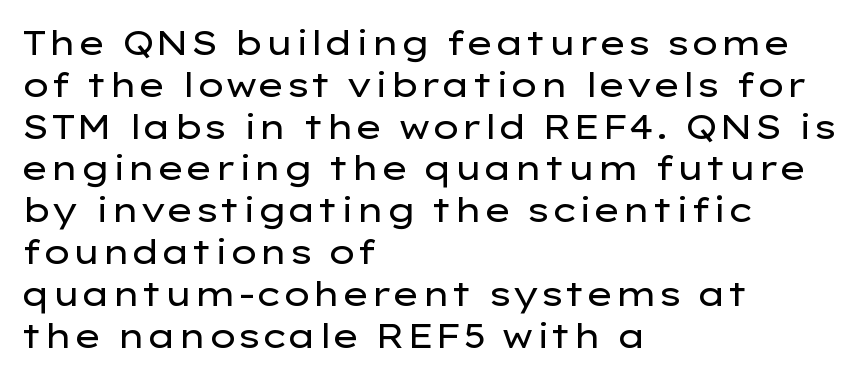
Q: Is the text bold? A: No.
Q: Is the text italic (slanted)? A: No, it is upright.
Q: Is the typeface a serif or a sans-serif typeface? A: Sans-serif.
Q: Is the text underlined? A: No.
Q: How is the paragraph aligned? A: Left-aligned.
Q: Is the spacing between letters normal or unusually wide? A: Normal.
Q: Width (condensed, normal, or wide)? A: Wide.
Q: Stroke contrast? A: Low.
Q: x-height? A: Medium.
Q: Monospaced? A: No.
